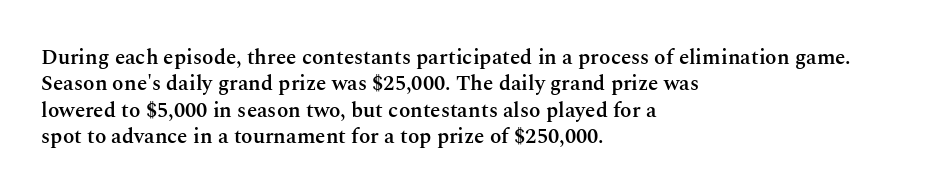
Its strokes are somewhat broadened, the hallmark of semibold type. Notice how descenders clear the ascenders below comfortably — that's standard leading. The letters stand straight up with perfectly vertical stems. Compared with a centered layout, this one pins lines to the left instead.
